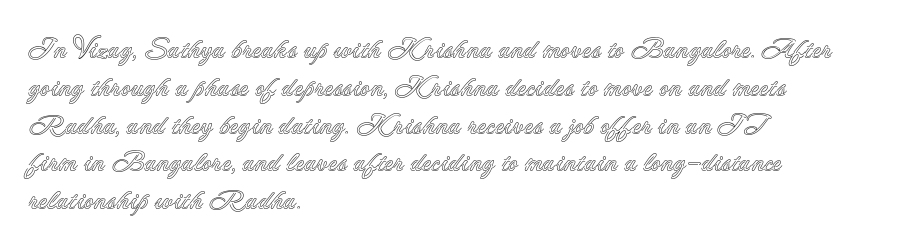
Q: Is the text italic (slanted)? A: Yes.
Q: Is the text underlined? A: No.
Q: How is the paragraph aligned? A: Left-aligned.
Q: Is the spacing between letters normal or unusually wide? A: Normal.
Q: Is the spacing between lines tight, normal or loose? A: Normal.
